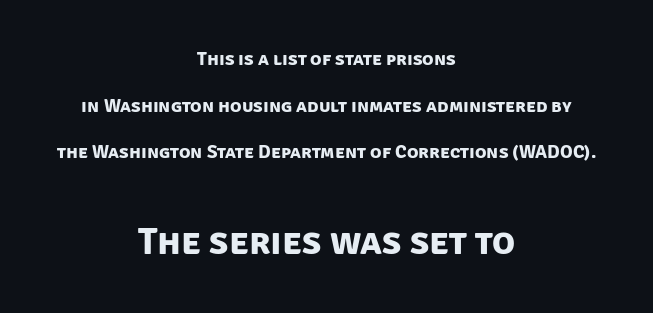
The image shows 38 px bold sans-serif type; set centered, loose line spacing (2.46x), normal letter spacing, not underlined; the second (bottom) block is 2.0x larger; low stroke contrast and a large x-height.
